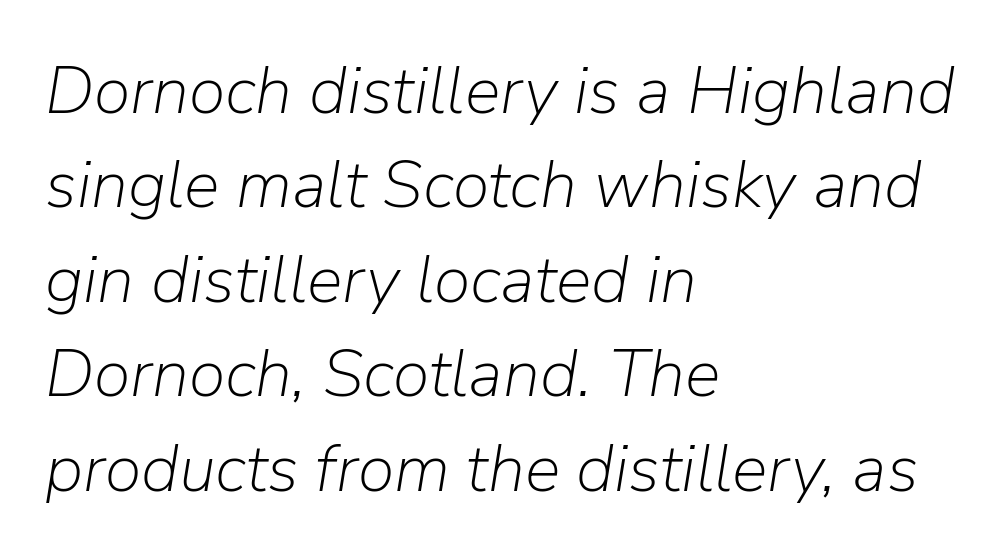
The image shows 67 px light type, italic (leaning right); set left-aligned, normal line spacing (1.41x), normal letter spacing, not underlined; low stroke contrast and a medium x-height.
